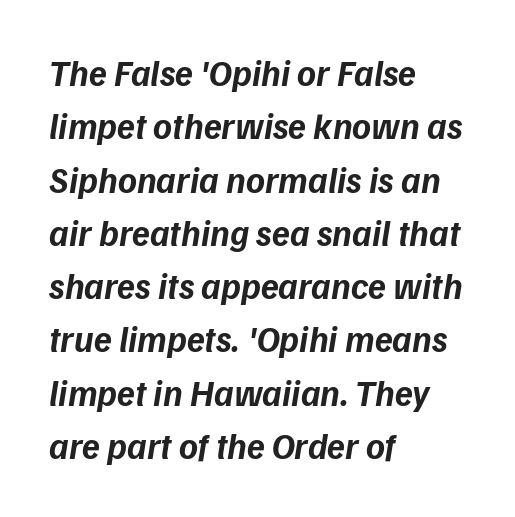
The image shows 36 px bold sans-serif type; set left-aligned, normal line spacing (1.48x), normal letter spacing, not underlined; low stroke contrast and a medium x-height.
